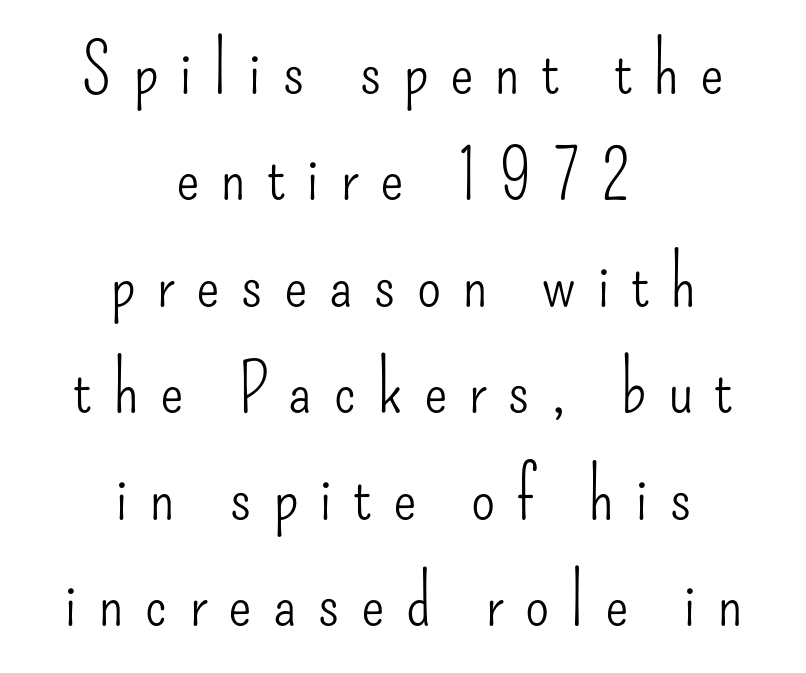
Anything drawn beneath the words? Only blank space. Is the stroke heavy? The answer is a plain regular-or-lighter. Quick note: interline space is typical. The type sits square on the baseline with zero lean. Are there feet on the stems? There aren't — it's a sans. These lines have a slow, spaced-out rhythm from letter to letter.
